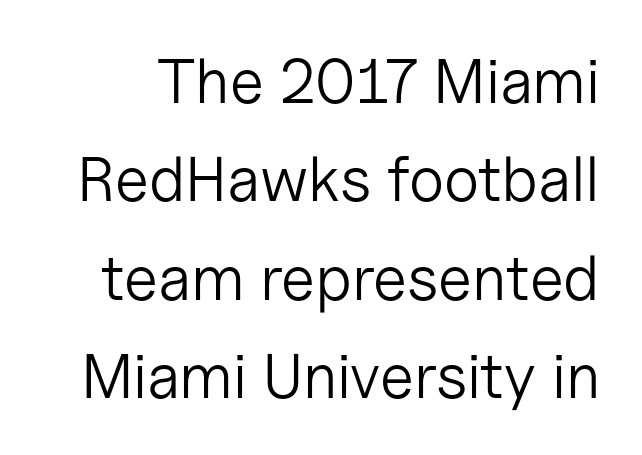
This sample has the flowing, uneven cadence of proportional lettering. Underlining? Definitely not there. Vertically, the passage feels balanced, rows spaced as you'd expect. The typeface has the unassuming heft of standard copy or less. The horizontal fit of the characters is conventional and even.
